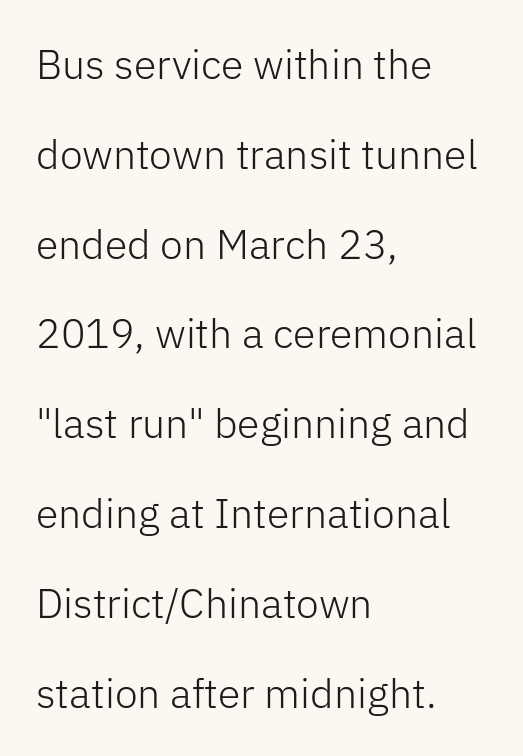
Glyph-to-glyph distance matches everyday printed text. Unmarked baselines from the first word to the last. Check where the strokes stop: nothing finishes them off — pure sans. Horizontally, the lines are justified to the leading edge only.
